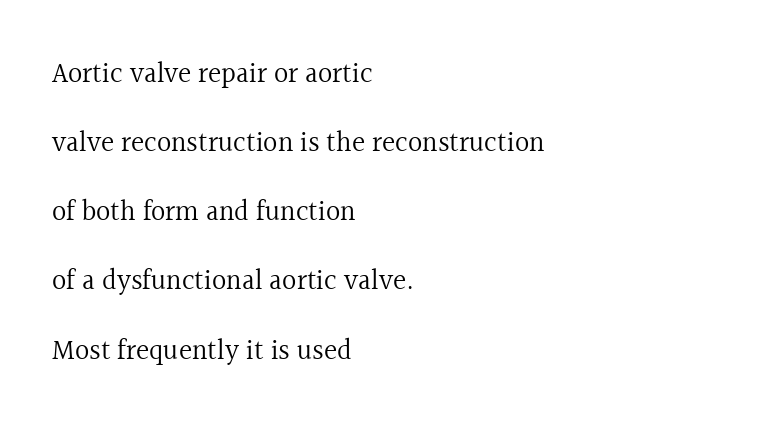
The image shows 28 px regular-weight serif type, upright; set left-aligned, loose line spacing (2.47x), normal letter spacing, not underlined; a medium x-height.
